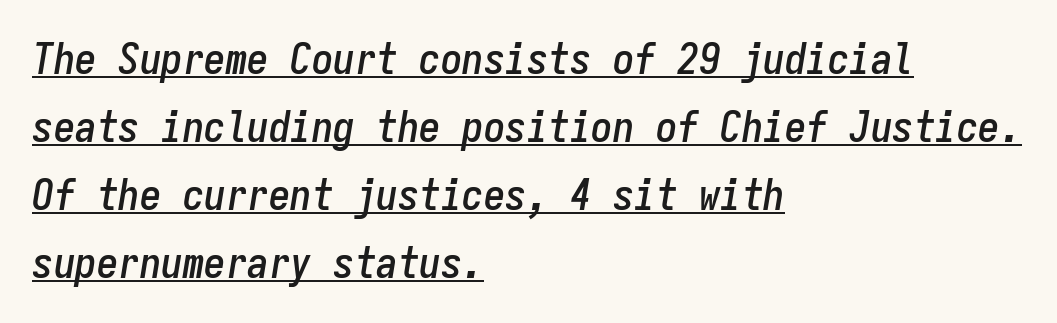
Regular leading. The rendering uses typewriter-style spacing with identical character cells. Has an underline been added? It has. It's the slanting kind of type. Caption: multi-line text, flush left, ragged right.
